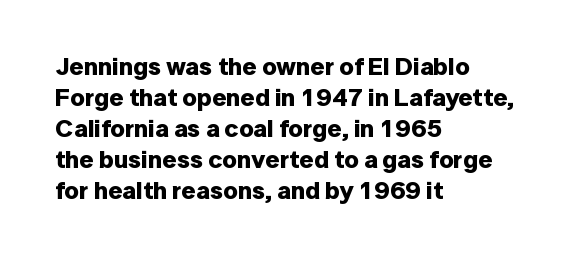
{"italic": "no", "bold": "yes", "underline": "no", "align": "left", "line_spacing_ratio": 1.24, "letter_spacing": "normal", "letter_spacing_em": 0.0, "glyph_px": 25}
